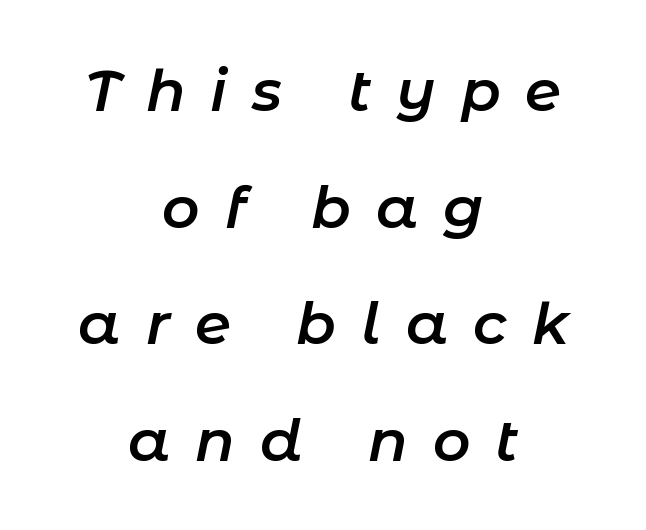
{"italic": "yes", "lean": "right", "slant_degrees": 11, "bold": "semi", "weight": "semibold", "width": "normal", "stroke_contrast": "low", "x_height": "medium", "monospaced": "no", "underline": "no", "align": "center", "line_spacing": "loose", "line_spacing_ratio": 2.01, "letter_spacing": "wide", "letter_spacing_em": 0.43, "glyph_px": 58}
